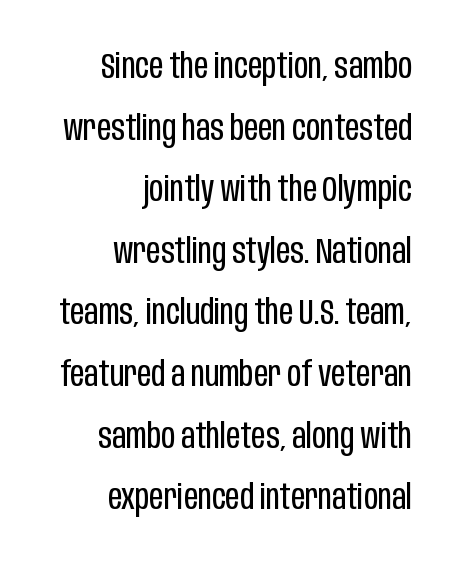
Q: Is the text bold? A: No.
Q: Is the text italic (slanted)? A: No, it is upright.
Q: Is the typeface a serif or a sans-serif typeface? A: Sans-serif.
Q: Is the text underlined? A: No.
Q: How is the paragraph aligned? A: Right-aligned.
Q: Is the spacing between letters normal or unusually wide? A: Normal.
Q: Width (condensed, normal, or wide)? A: Condensed.
Q: Stroke contrast? A: Low.
Q: x-height? A: Large.
Q: Monospaced? A: No.
